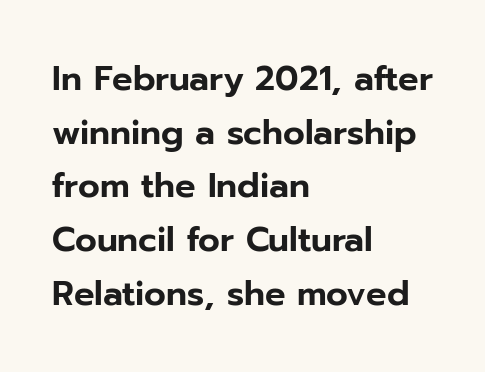
Looks like regular typesetting: each glyph gets only the width it needs. It's the straight-up-and-down kind of type. The passage shown has conventional tracking throughout. The space between consecutive lines is moderate.
